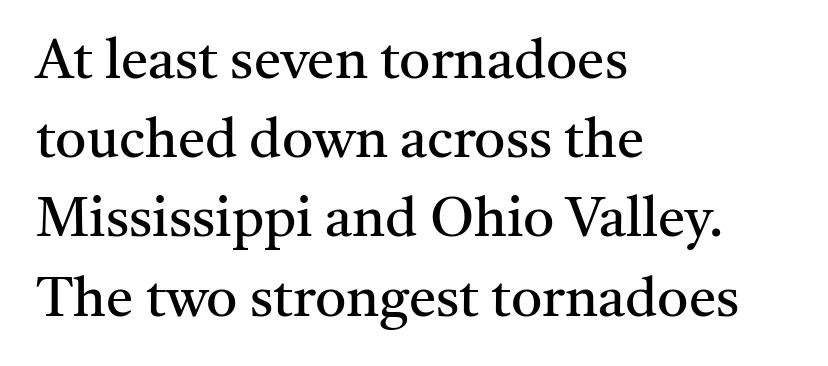
The image shows 55 px regular-weight serif type, upright; set left-aligned, normal line spacing (1.44x), normal letter spacing, not underlined; medium stroke contrast and a medium x-height.
